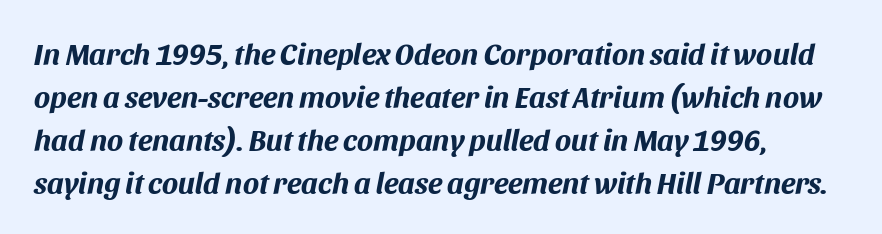
{"italic": "yes", "lean": "right", "slant_degrees": 11, "bold": "yes", "weight": "bold", "width": "normal", "stroke_contrast": "medium", "x_height": "large", "monospaced": "no", "underline": "no", "line_spacing": "normal", "line_spacing_ratio": 1.43, "letter_spacing": "normal", "letter_spacing_em": 0.0, "glyph_px": 30}
